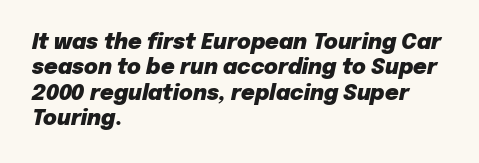
{"italic": "yes", "lean": "right", "slant_degrees": 12, "bold": "yes", "underline": "no", "align": "left", "line_spacing_ratio": 1.21, "letter_spacing": "normal", "letter_spacing_em": 0.0, "glyph_px": 21}
